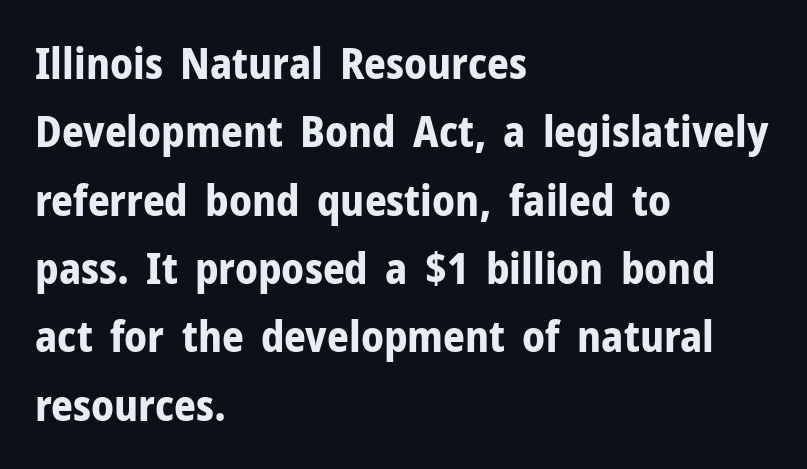
{"serif": "no", "italic": "no", "bold": "yes", "weight": "bold", "width": "normal", "stroke_contrast": "low", "x_height": "medium", "monospaced": "no", "underline": "no", "align": "left", "line_spacing": "normal", "line_spacing_ratio": 1.59, "letter_spacing": "normal", "letter_spacing_em": 0.0, "glyph_px": 43}
